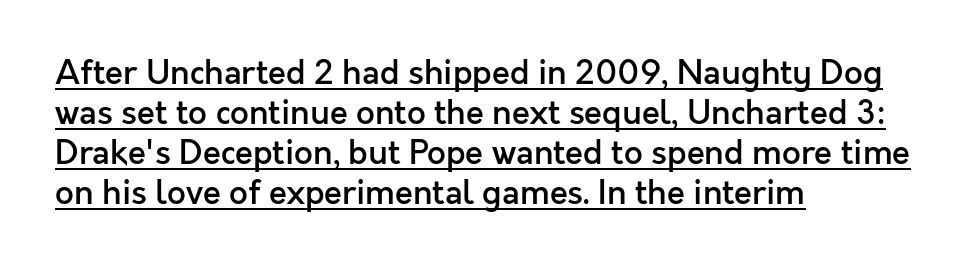
The glyphs have the mass of a demibold cut, below bold. The face used here is rendered with its standard letterfit. Compared with undecorated copy, this sample adds a rule below the words. Is this a fixed-width face? No — the glyphs have proportional, varying widths. Line beginnings align vertically; line endings do not.
